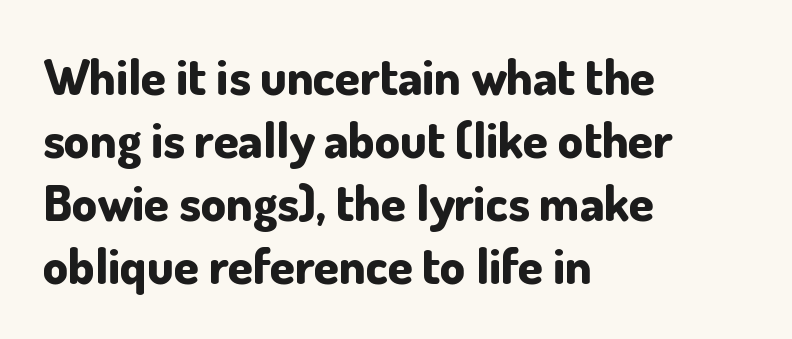
The image shows 50 px bold sans-serif type, upright; set left-aligned, normal line spacing (1.26x), normal letter spacing, not underlined; low stroke contrast and a small x-height.
